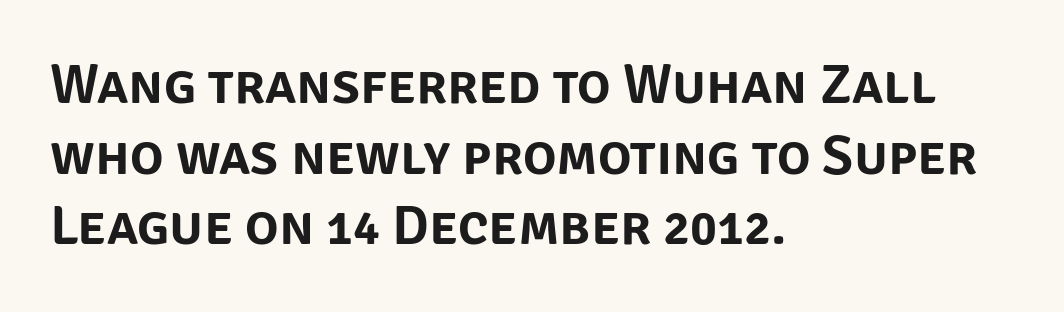
Q: Is the text italic (slanted)? A: No, it is upright.
Q: Is the typeface a serif or a sans-serif typeface? A: Sans-serif.
Q: Is the text underlined? A: No.
Q: How is the paragraph aligned? A: Left-aligned.
Q: Is the spacing between letters normal or unusually wide? A: Normal.
Q: Is the spacing between lines tight, normal or loose? A: Normal.
Q: Width (condensed, normal, or wide)? A: Normal.
Q: Stroke contrast? A: Low.
Q: x-height? A: Large.
Q: Monospaced? A: No.
